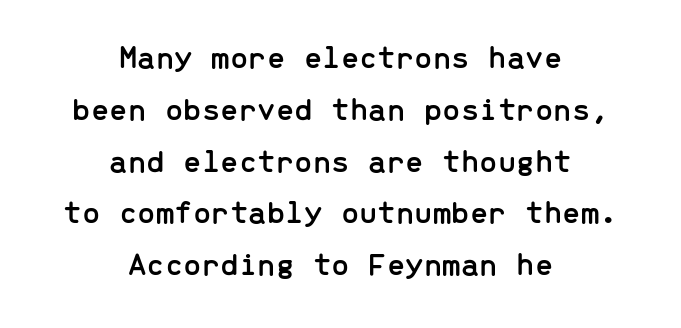
{"serif": "no", "italic": "no", "width": "normal", "stroke_contrast": "low", "x_height": "medium", "monospaced": "yes", "underline": "no", "align": "center", "line_spacing": "normal", "line_spacing_ratio": 1.57, "letter_spacing": "normal", "letter_spacing_em": 0.0, "glyph_px": 33}
